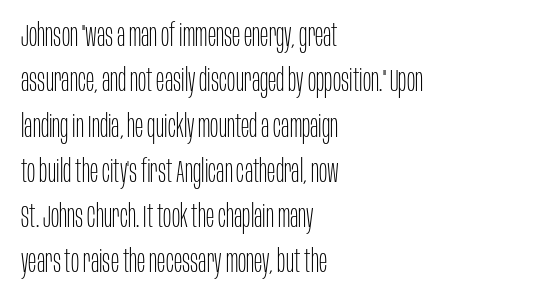
Q: Is the text bold? A: No.
Q: Is the text italic (slanted)? A: No, it is upright.
Q: Is the typeface a serif or a sans-serif typeface? A: Sans-serif.
Q: Is the text underlined? A: No.
Q: How is the paragraph aligned? A: Left-aligned.
Q: Is the spacing between letters normal or unusually wide? A: Normal.
Q: Is the spacing between lines tight, normal or loose? A: Normal.
Q: Width (condensed, normal, or wide)? A: Condensed.
Q: Stroke contrast? A: Low.
Q: x-height? A: Large.
Q: Monospaced? A: No.
